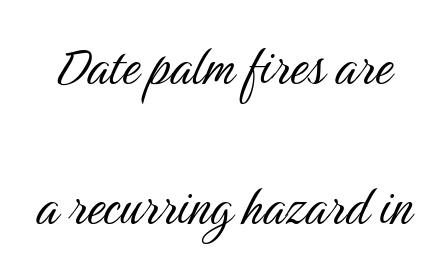
Q: Is the text bold? A: No.
Q: Is the text italic (slanted)? A: Yes.
Q: Is the typeface a serif or a sans-serif typeface? A: Sans-serif.
Q: Is the text underlined? A: No.
Q: Is the spacing between letters normal or unusually wide? A: Normal.
Q: Is the spacing between lines tight, normal or loose? A: Loose.
Q: Width (condensed, normal, or wide)? A: Condensed.
Q: Stroke contrast? A: Medium.
Q: x-height? A: Medium.
Q: Monospaced? A: No.
